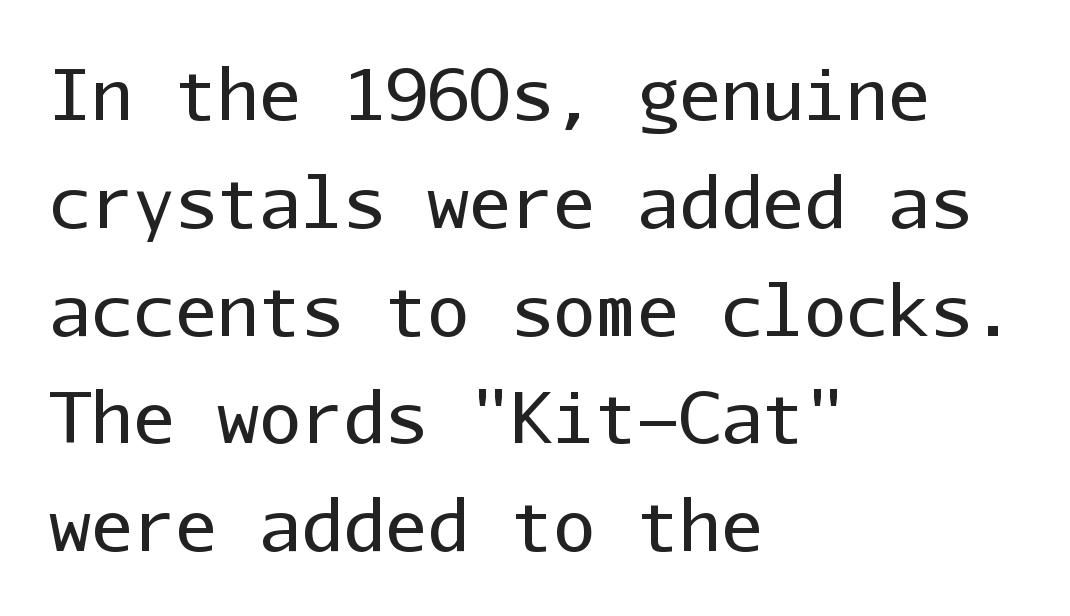
Each letter's strokes conclude bluntly, with no projecting serifs. Is the block centered? No — it sits flush against the left margin. On a weight scale, this lands at 450 or below. Descender tails drop into unmarked territory.
